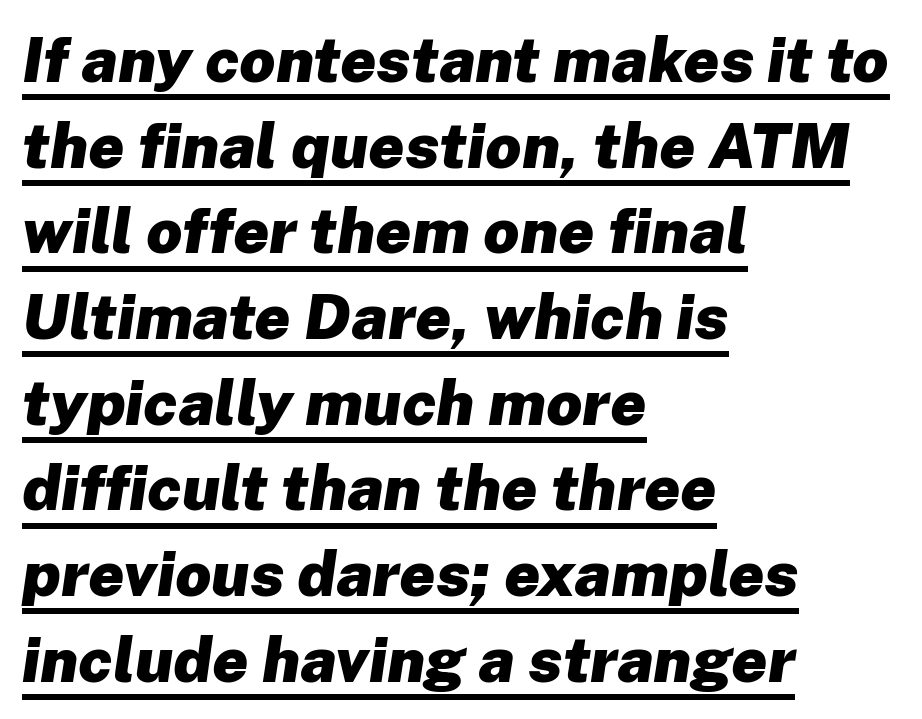
{"italic": "yes", "lean": "right", "slant_degrees": 8, "bold": "yes", "weight": "heavy", "width": "normal", "stroke_contrast": "low", "x_height": "medium", "monospaced": "no", "underline": "yes", "align": "left", "line_spacing": "normal", "line_spacing_ratio": 1.36, "letter_spacing": "normal", "letter_spacing_em": 0.0, "glyph_px": 63}
